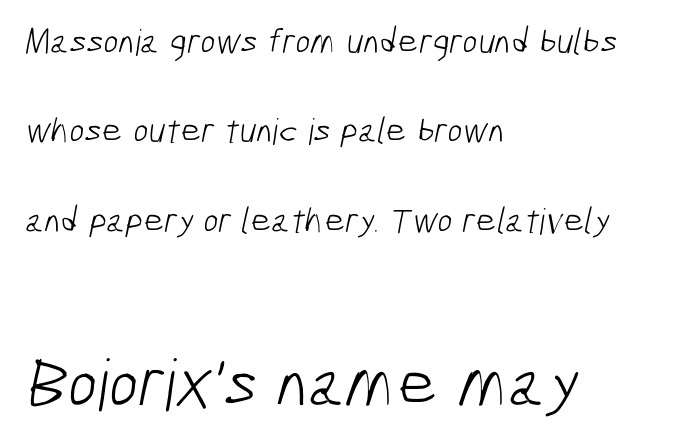
The image shows 71 px light, condensed sans-serif type; set left-aligned, loose line spacing (2.48x), normal letter spacing, not underlined; the second (bottom) block is 1.97x larger; low stroke contrast and a medium x-height.
